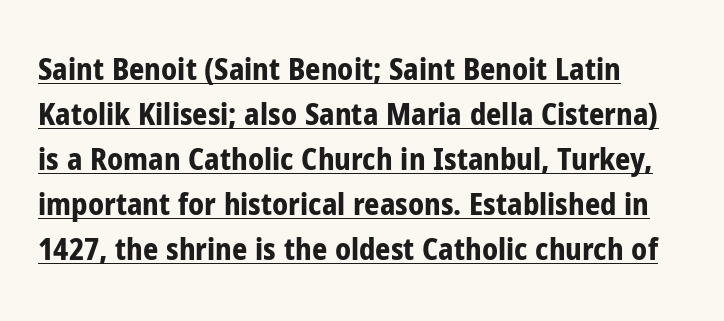
{"serif": "no", "italic": "no", "bold": "yes", "weight": "bold", "width": "condensed", "stroke_contrast": "low", "x_height": "medium", "monospaced": "no", "underline": "yes", "align": "left", "line_spacing": "normal", "line_spacing_ratio": 1.5, "letter_spacing": "normal", "letter_spacing_em": 0.0, "glyph_px": 30}
